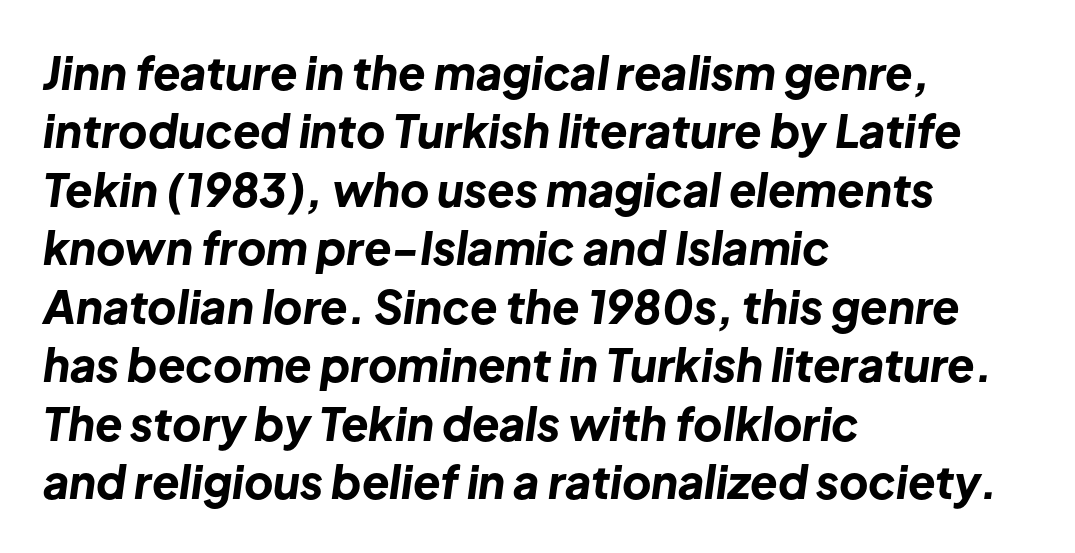
Summary of vertical rhythm: regular, with standard interline spacing. Its strokes are broad and dark, the hallmark of bold type. The typesetter chose a ragged-right arrangement here. Here the designer chose a conventional face with non-uniform glyph widths. Nothing unusual about the tracking: characters are spaced as the font intends. It's the slanting kind of type.
